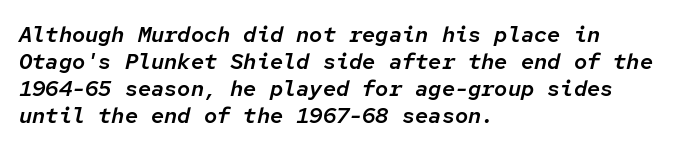
{"italic": "yes", "lean": "right", "slant_degrees": 12, "underline": "no", "align": "left", "line_spacing_ratio": 1.23, "letter_spacing": "normal", "letter_spacing_em": 0.0, "glyph_px": 22}
